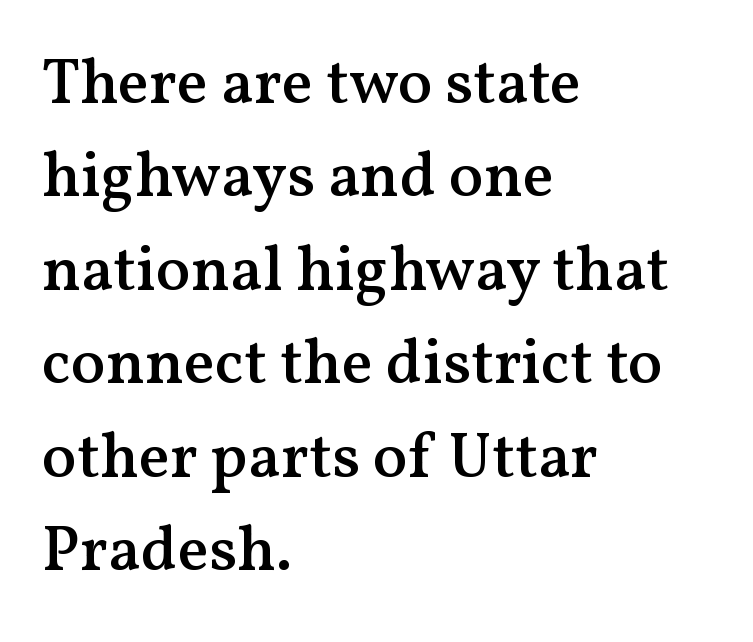
Q: Is the text bold? A: Semi-bold.
Q: Is the text italic (slanted)? A: No, it is upright.
Q: Is the typeface a serif or a sans-serif typeface? A: Serif.
Q: Is the text underlined? A: No.
Q: How is the paragraph aligned? A: Left-aligned.
Q: Is the spacing between letters normal or unusually wide? A: Normal.
Q: Is the spacing between lines tight, normal or loose? A: Normal.
Q: Width (condensed, normal, or wide)? A: Normal.
Q: Stroke contrast? A: Medium.
Q: x-height? A: Medium.
Q: Monospaced? A: No.
